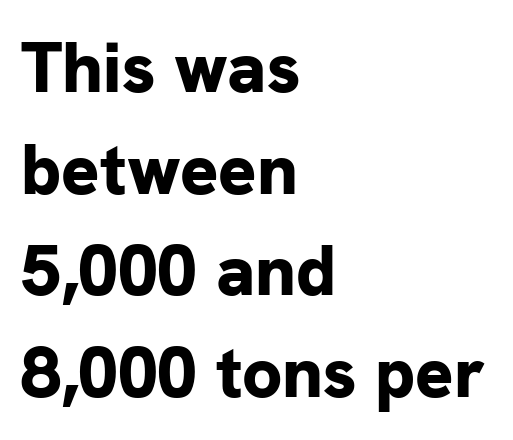
The image shows 71 px bold sans-serif type, upright; set left-aligned, normal line spacing (1.43x), normal letter spacing, not underlined; low stroke contrast and a medium x-height.
